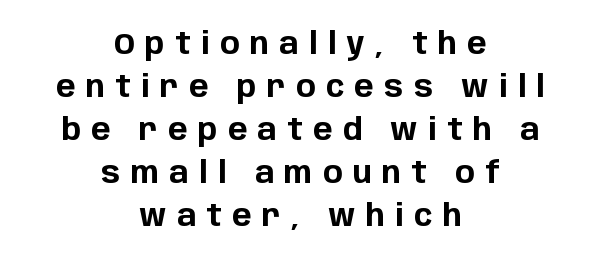
The image shows 29 px bold sans-serif type, upright; set centered, normal line spacing (1.48x), unusually wide letter spacing (+0.36 em), not underlined; low stroke contrast and a large x-height.
